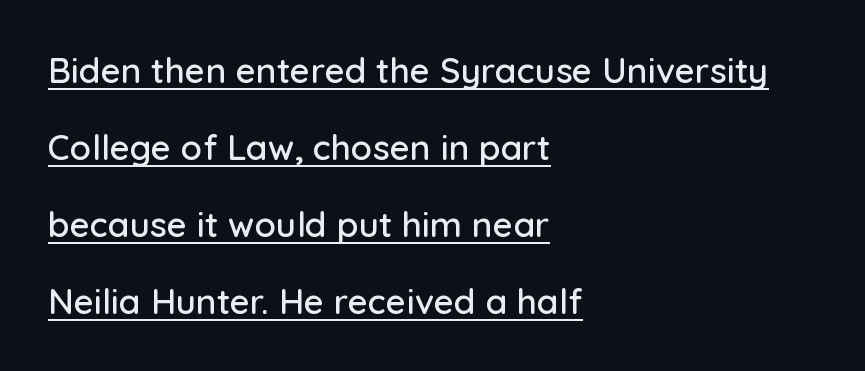
{"serif": "no", "italic": "no", "width": "normal", "stroke_contrast": "low", "x_height": "medium", "monospaced": "no", "underline": "yes", "align": "left", "line_spacing": "loose", "line_spacing_ratio": 2.2, "letter_spacing": "normal", "letter_spacing_em": 0.0, "glyph_px": 35}
